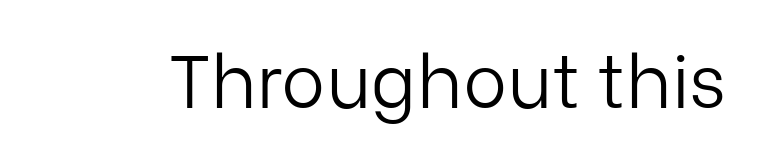
{"serif": "no", "italic": "no", "bold": "no", "weight": "light", "width": "normal", "stroke_contrast": "low", "x_height": "medium", "monospaced": "no", "underline": "no", "letter_spacing": "normal", "letter_spacing_em": 0.0, "glyph_px": 74}
